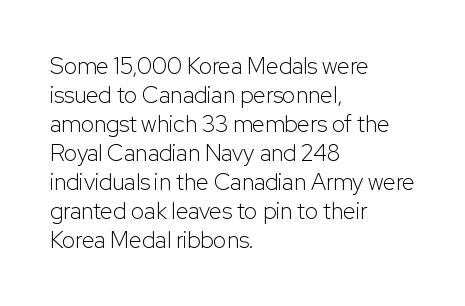
A typesetter would call this zero additional tracking. If you drew a line through each stem, it would be perfectly vertical. This block has exactly the height ordinary leading produces. Teacher's note: observe the even left margin — that is flush-left alignment. The area under the type is left untouched. This is not heavy type; no bold has been used.
